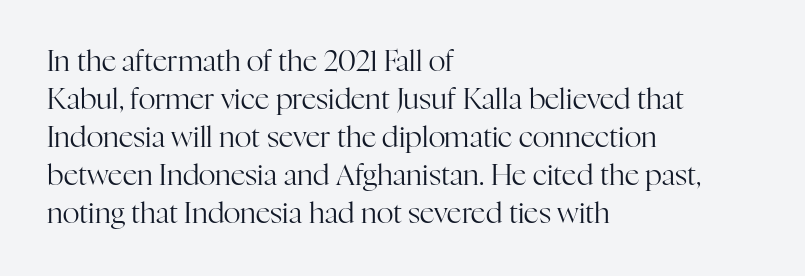
Q: Is the text bold? A: No.
Q: Is the text italic (slanted)? A: No, it is upright.
Q: Is the typeface a serif or a sans-serif typeface? A: Serif.
Q: Is the text underlined? A: No.
Q: How is the paragraph aligned? A: Left-aligned.
Q: Is the spacing between letters normal or unusually wide? A: Normal.
Q: Is the spacing between lines tight, normal or loose? A: Normal.
Q: Width (condensed, normal, or wide)? A: Normal.
Q: Stroke contrast? A: High.
Q: x-height? A: Medium.
Q: Monospaced? A: No.
